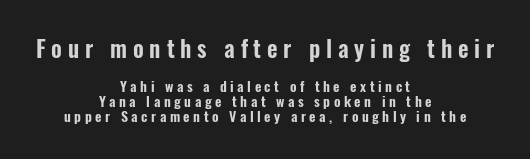
The image shows 23 px text type, upright; set centered, tight line spacing (1.1x), unusually wide letter spacing (+0.25 em), not underlined; the first (top) block is 1.64x larger.
